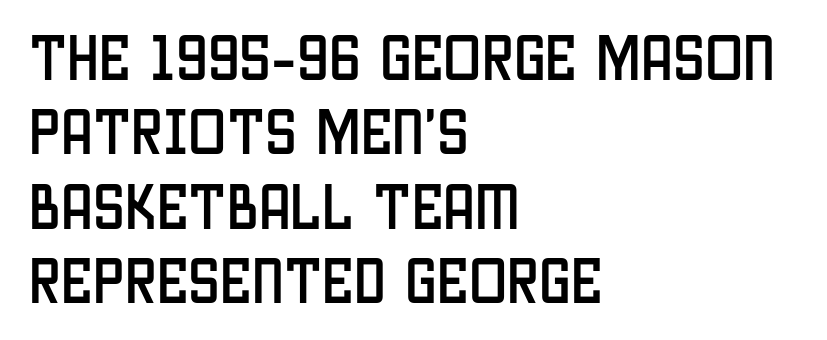
The image shows 51 px condensed sans-serif type, upright; set left-aligned, normal line spacing (1.46x), normal letter spacing, not underlined; low stroke contrast and a large x-height.
